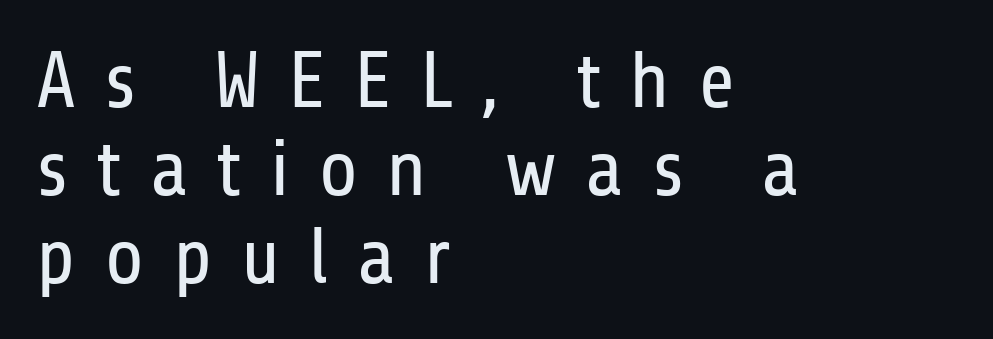
Q: Is the text bold? A: No.
Q: Is the text italic (slanted)? A: No, it is upright.
Q: Is the typeface a serif or a sans-serif typeface? A: Sans-serif.
Q: Is the text underlined? A: No.
Q: How is the paragraph aligned? A: Left-aligned.
Q: Is the spacing between letters normal or unusually wide? A: Unusually wide.
Q: Is the spacing between lines tight, normal or loose? A: Tight.
Q: Width (condensed, normal, or wide)? A: Condensed.
Q: Stroke contrast? A: Low.
Q: x-height? A: Medium.
Q: Monospaced? A: No.
